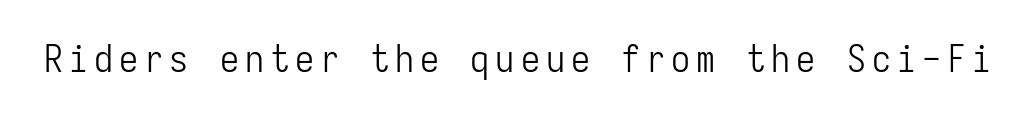
The image shows 38 px light, condensed sans-serif type, upright, monospaced; set not underlined; low stroke contrast and a medium x-height.
